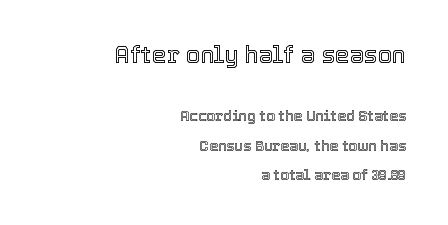
{"italic": "no", "underline": "no", "align": "right", "line_spacing": "loose", "line_spacing_ratio": 2.09, "letter_spacing": "normal", "letter_spacing_em": 0.0, "larger_block": "first", "size_ratio": 1.64, "glyph_px": 23}
